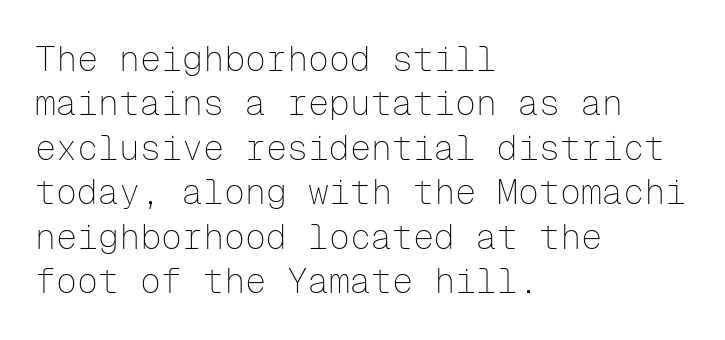
Honestly, there is no underline to notice here at all. Check where the strokes stop: nothing finishes them off — pure sans. The text block is weighted toward the left margin, trailing off unevenly rightward. Standard letterfit; no display-style spreading of the glyphs. Is there much room between lines? A standard amount, neither cramped nor airy.
